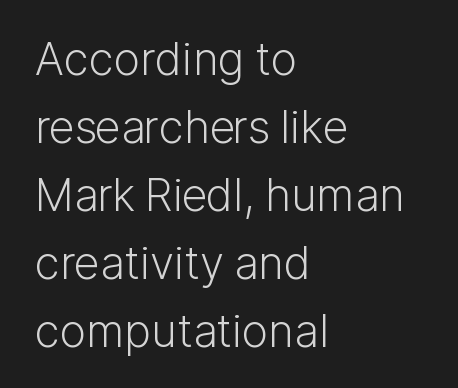
The image shows 45 px light sans-serif type, upright; set left-aligned, normal line spacing (1.51x), normal letter spacing, not underlined; low stroke contrast and a medium x-height.
